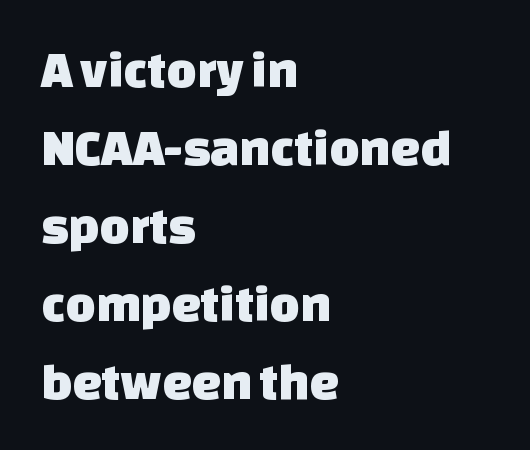
Q: Is the typeface a serif or a sans-serif typeface? A: Sans-serif.
Q: Is the text underlined? A: No.
Q: How is the paragraph aligned? A: Left-aligned.
Q: Is the spacing between letters normal or unusually wide? A: Normal.
Q: Is the spacing between lines tight, normal or loose? A: Normal.
Q: Width (condensed, normal, or wide)? A: Normal.
Q: Stroke contrast? A: Low.
Q: x-height? A: Large.
Q: Monospaced? A: No.
